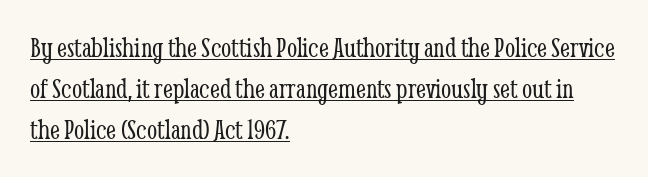
The rendering anchors every line to the left-hand side. Is this a fixed-width face? No — the glyphs have proportional, varying widths. The specimen reads as upright at a glance. The tracking reads as untouched default to a designer's eye.
